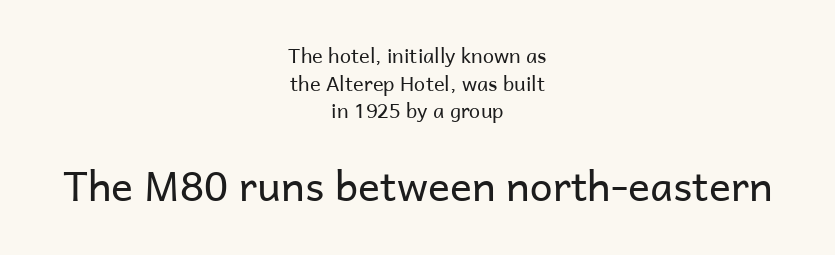
The specimen reads as upright at a glance. Nobody drew a line under any word here. Each new line begins a customary step beneath the previous one. Whoever set this made the second block the dominant, larger element. The lines are quadded center.
